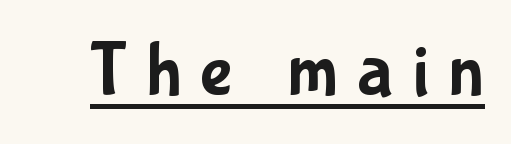
Q: Is the text italic (slanted)? A: No, it is upright.
Q: Is the typeface a serif or a sans-serif typeface? A: Sans-serif.
Q: Is the text underlined? A: Yes.
Q: Is the spacing between letters normal or unusually wide? A: Unusually wide.
Q: Width (condensed, normal, or wide)? A: Condensed.
Q: Stroke contrast? A: Low.
Q: x-height? A: Medium.
Q: Monospaced? A: No.
